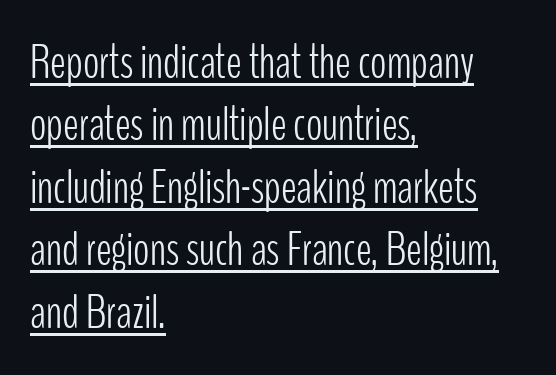
{"serif": "no", "italic": "no", "bold": "no", "weight": "light", "width": "condensed", "stroke_contrast": "low", "x_height": "medium", "monospaced": "no", "underline": "yes", "align": "left", "line_spacing": "normal", "line_spacing_ratio": 1.3, "letter_spacing": "normal", "letter_spacing_em": 0.0, "glyph_px": 48}
